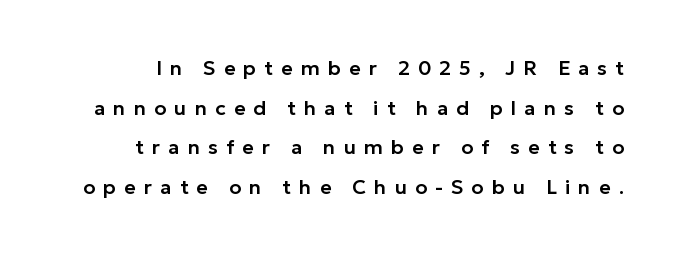
The image shows 20 px text type, upright; set loose line spacing (1.98x), unusually wide letter spacing (+0.4 em), not underlined.
